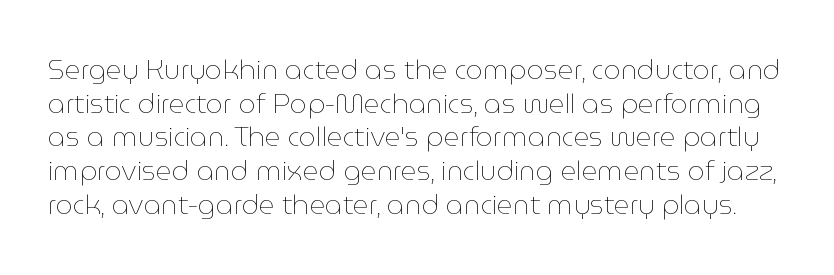
{"italic": "no", "bold": "no", "underline": "no", "line_spacing": "normal", "line_spacing_ratio": 1.25, "letter_spacing": "normal", "letter_spacing_em": 0.0, "glyph_px": 27}
